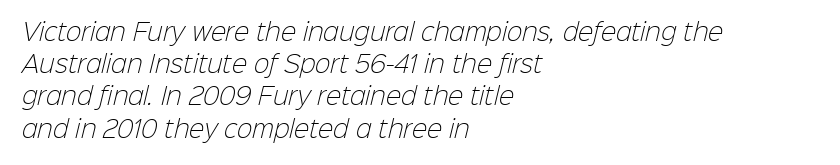
Q: Is the text bold? A: No.
Q: Is the text underlined? A: No.
Q: How is the paragraph aligned? A: Left-aligned.
Q: Is the spacing between letters normal or unusually wide? A: Normal.
Q: Is the spacing between lines tight, normal or loose? A: Normal.
